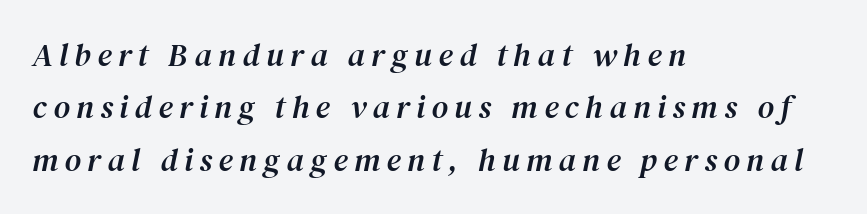
The image shows 32 px serif type, italic (leaning right); set left-aligned, normal line spacing (1.64x), unusually wide letter spacing (+0.2 em), not underlined; medium stroke contrast and a medium x-height.
